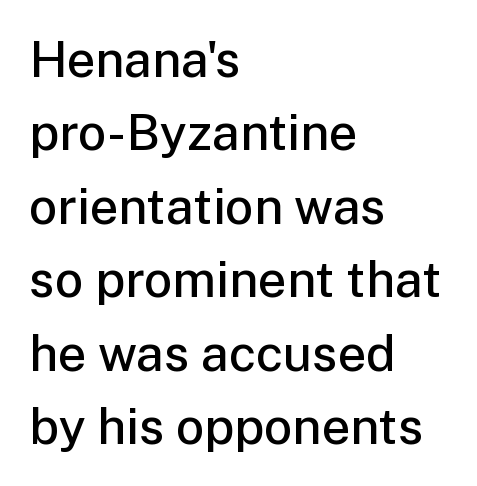
Q: Is the text bold? A: Semi-bold.
Q: Is the text italic (slanted)? A: No, it is upright.
Q: Is the typeface a serif or a sans-serif typeface? A: Sans-serif.
Q: Is the text underlined? A: No.
Q: How is the paragraph aligned? A: Left-aligned.
Q: Is the spacing between letters normal or unusually wide? A: Normal.
Q: Is the spacing between lines tight, normal or loose? A: Normal.
Q: Width (condensed, normal, or wide)? A: Normal.
Q: Stroke contrast? A: Low.
Q: x-height? A: Medium.
Q: Monospaced? A: No.
